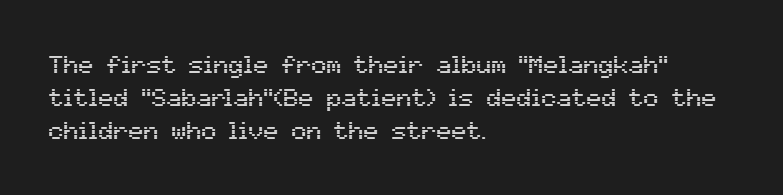
The image shows 25 px text type, upright; set left-aligned, normal line spacing (1.32x), normal letter spacing, not underlined.
